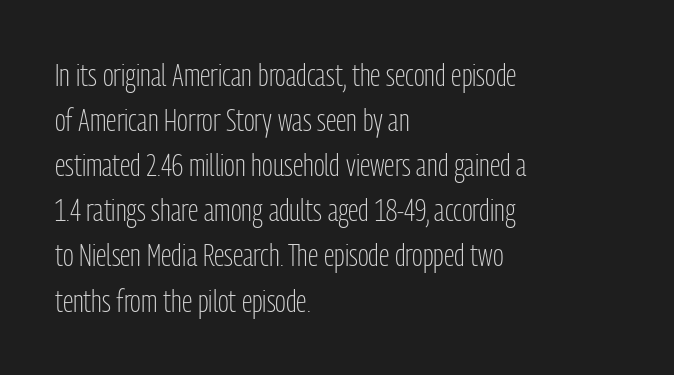
Stems here are at most as thick as an everyday book face. Note: no serifs on the glyphs. Descenders are the only things crossing below the line. Layout note: lines flush left. How would I describe the line gaps? Plain and ordinary.
